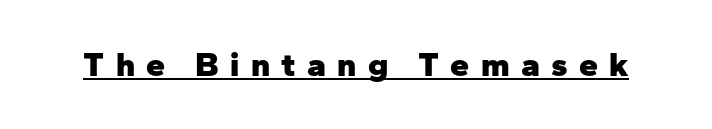
The image shows 34 px heavy sans-serif type, upright; set unusually wide letter spacing (+0.33 em), underlined; low stroke contrast and a medium x-height.
